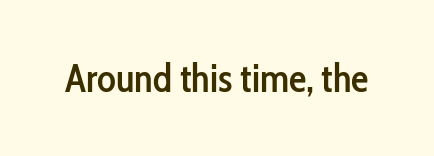
{"serif": "no", "italic": "no", "bold": "semi", "weight": "semibold", "width": "condensed", "stroke_contrast": "low", "x_height": "medium", "monospaced": "no", "underline": "no", "letter_spacing": "normal", "letter_spacing_em": 0.0, "glyph_px": 39}
